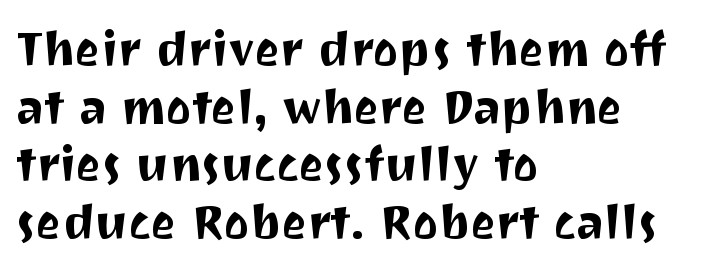
{"serif": "no", "italic": "no", "width": "normal", "stroke_contrast": "medium", "x_height": "medium", "monospaced": "no", "underline": "no", "align": "left", "line_spacing_ratio": 1.2, "letter_spacing": "normal", "letter_spacing_em": 0.0, "glyph_px": 48}
